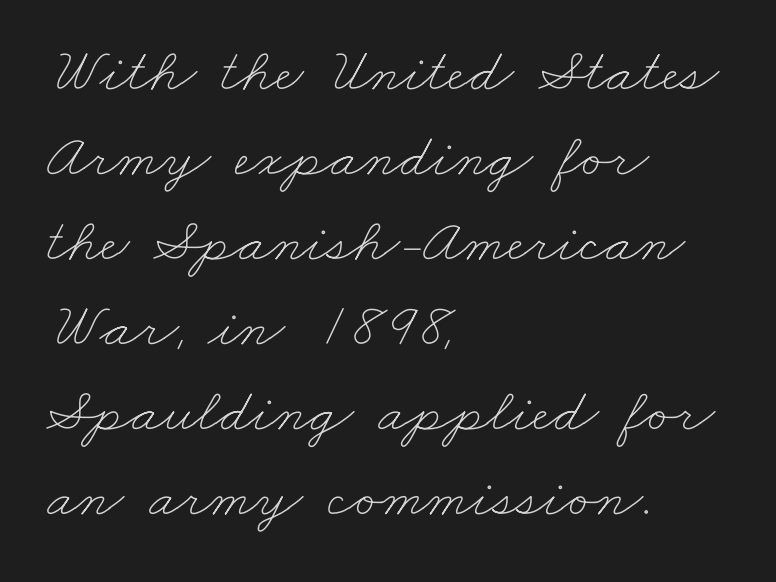
Q: Is the text bold? A: No.
Q: Is the text underlined? A: No.
Q: How is the paragraph aligned? A: Left-aligned.
Q: Is the spacing between letters normal or unusually wide? A: Normal.
Q: Is the spacing between lines tight, normal or loose? A: Normal.
Q: Width (condensed, normal, or wide)? A: Wide.
Q: Stroke contrast? A: Low.
Q: x-height? A: Small.
Q: Monospaced? A: No.
